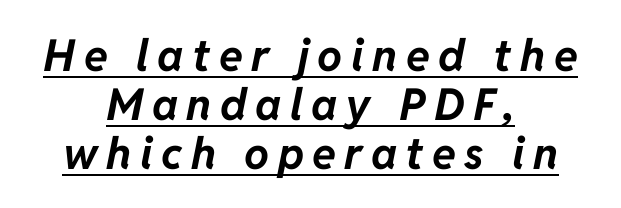
The image shows 44 px bold type, italic (leaning right); set centered, tight line spacing (1.11x), underlined; low stroke contrast and a medium x-height.
